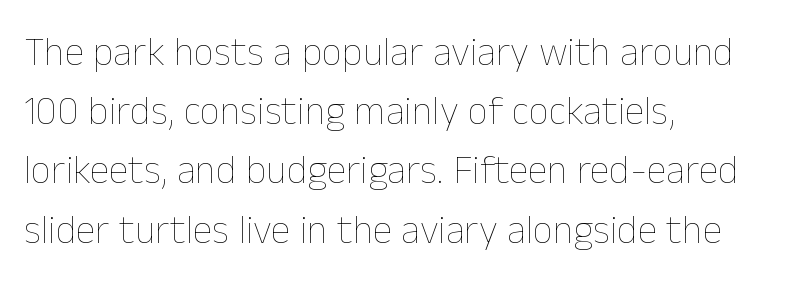
Check the space under the baseline: it is left empty. This sample uses an upright cut, with every glyph sitting square on the baseline. Letter spacing: default. Is this a heavy cut? Hardly; it is regular or lighter.
